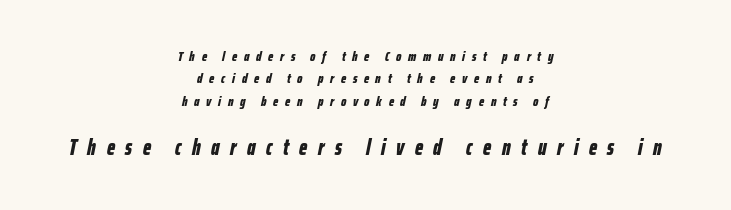
{"italic": "yes", "lean": "right", "slant_degrees": 12, "bold": "yes", "underline": "no", "align": "center", "line_spacing": "normal", "line_spacing_ratio": 1.6, "letter_spacing": "wide", "letter_spacing_em": 0.48, "larger_block": "second", "size_ratio": 1.57, "glyph_px": 22}
